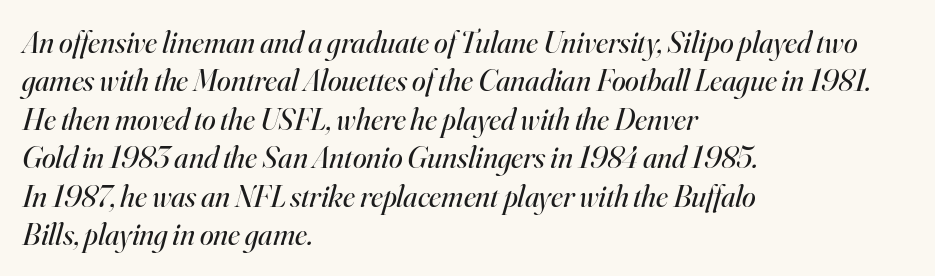
Q: Is the text bold? A: No.
Q: Is the text italic (slanted)? A: Yes, it leans right by about 16 degrees.
Q: Is the typeface a serif or a sans-serif typeface? A: Serif.
Q: Is the text underlined? A: No.
Q: How is the paragraph aligned? A: Left-aligned.
Q: Is the spacing between letters normal or unusually wide? A: Normal.
Q: Width (condensed, normal, or wide)? A: Normal.
Q: Stroke contrast? A: High.
Q: x-height? A: Small.
Q: Monospaced? A: No.
